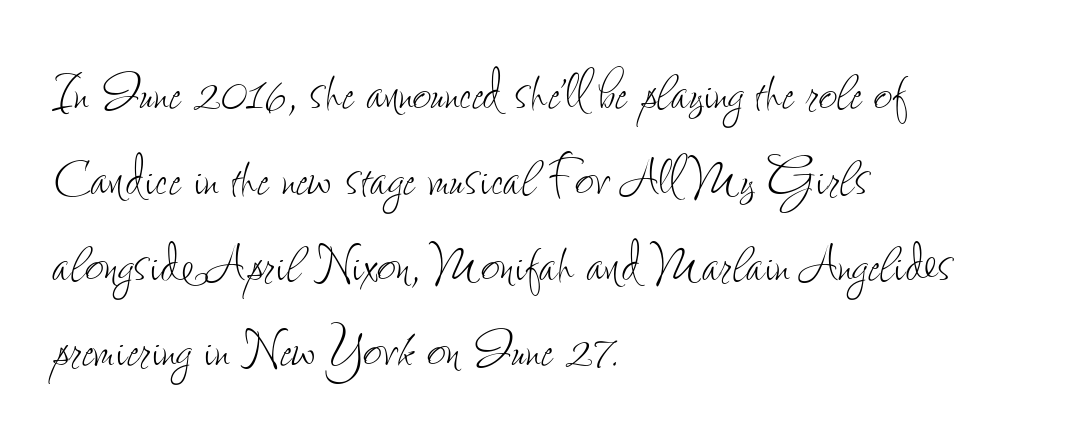
The image shows 65 px thin, condensed type; set left-aligned, normal line spacing (1.32x), normal letter spacing, not underlined; low stroke contrast and a small x-height.
